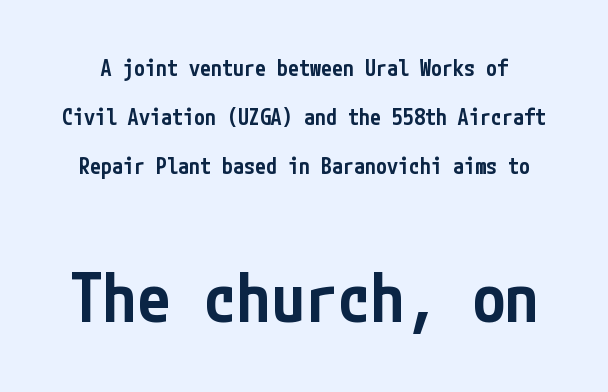
Nobody drew a line under any word here. Nothing sits at the stroke ends, so this counts as sans-serif. Vertical spacing — loose. Is the lower block the larger one? Yes — the lower block carries the bigger type.
